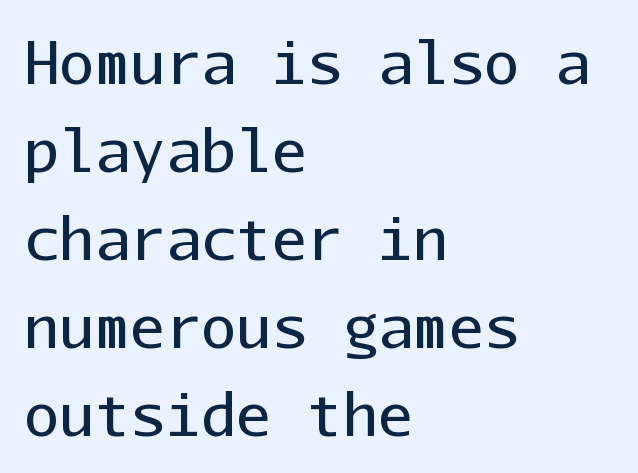
Q: Is the text bold? A: No.
Q: Is the text italic (slanted)? A: No, it is upright.
Q: Is the typeface a serif or a sans-serif typeface? A: Sans-serif.
Q: Is the text underlined? A: No.
Q: How is the paragraph aligned? A: Left-aligned.
Q: Is the spacing between letters normal or unusually wide? A: Normal.
Q: Is the spacing between lines tight, normal or loose? A: Normal.
Q: Width (condensed, normal, or wide)? A: Normal.
Q: Stroke contrast? A: Low.
Q: x-height? A: Medium.
Q: Monospaced? A: Yes.
